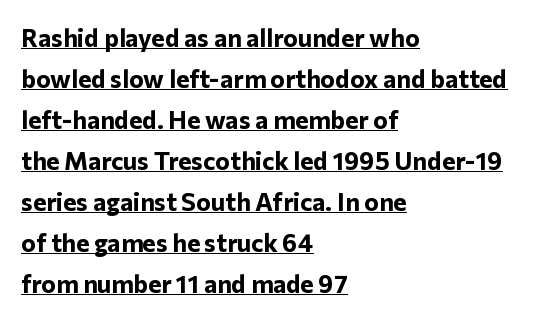
{"italic": "no", "bold": "yes", "underline": "yes", "align": "left", "line_spacing": "normal", "line_spacing_ratio": 1.64, "letter_spacing": "normal", "letter_spacing_em": 0.0, "glyph_px": 25}
